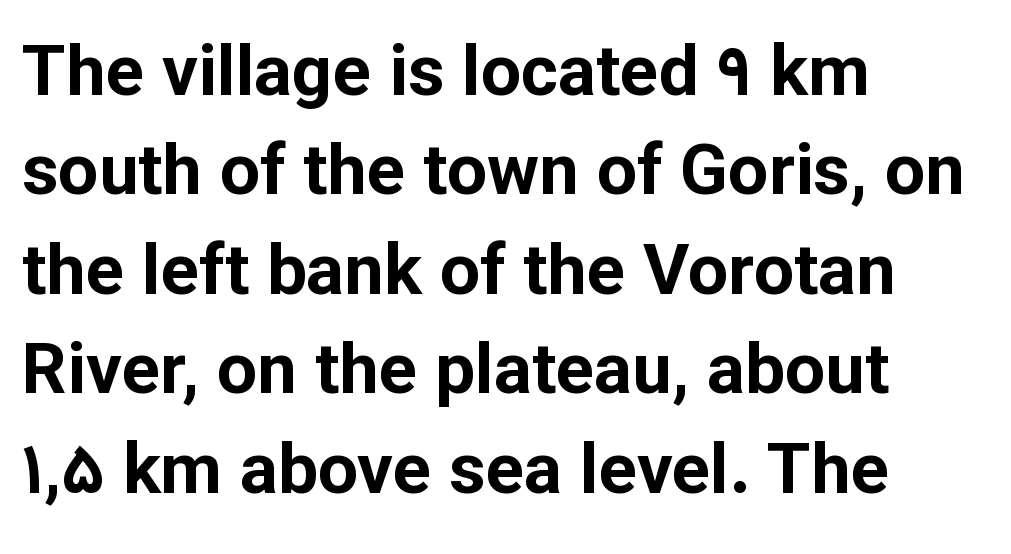
Q: Is the text bold? A: Yes.
Q: Is the text italic (slanted)? A: No, it is upright.
Q: Is the typeface a serif or a sans-serif typeface? A: Sans-serif.
Q: Is the text underlined? A: No.
Q: How is the paragraph aligned? A: Left-aligned.
Q: Is the spacing between letters normal or unusually wide? A: Normal.
Q: Is the spacing between lines tight, normal or loose? A: Normal.
Q: Width (condensed, normal, or wide)? A: Normal.
Q: Stroke contrast? A: Low.
Q: x-height? A: Medium.
Q: Monospaced? A: No.
